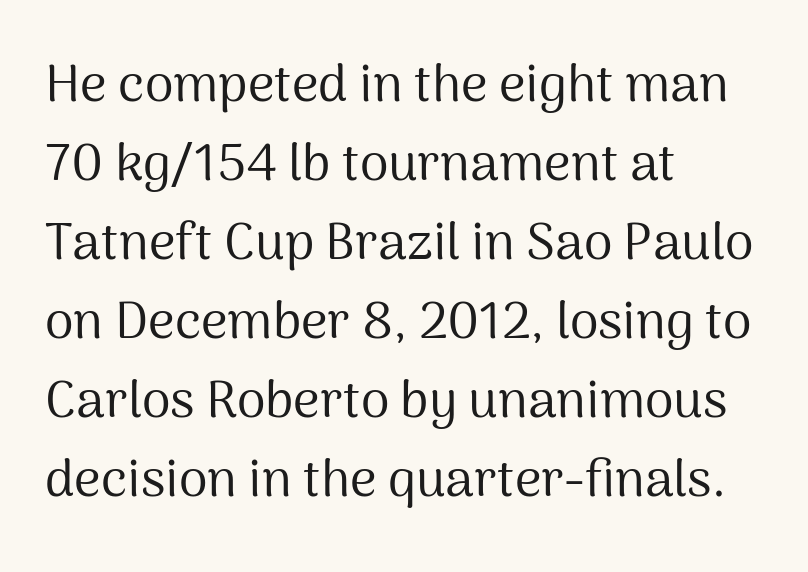
Italic? Not at all — the glyphs are vertical. Interline gaps are of average width in this sample. Each line starts at the same left margin while the right side varies. To sum up the face: it is a sans, with no serifs. This reads as an unemphasized weight, regular at the heaviest. This rendering features lettering with no underline.
